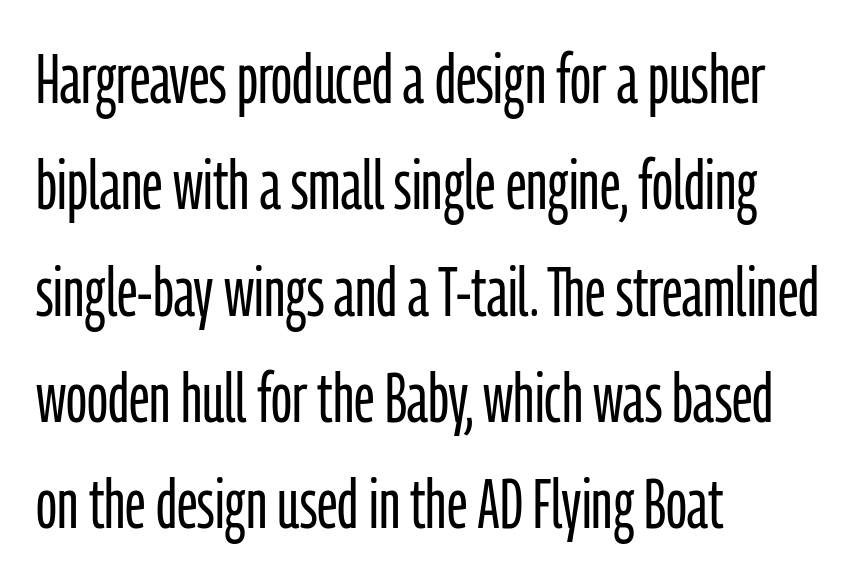
{"serif": "no", "italic": "no", "bold": "no", "weight": "light", "width": "condensed", "stroke_contrast": "low", "x_height": "medium", "monospaced": "no", "underline": "no", "align": "left", "line_spacing": "normal", "line_spacing_ratio": 1.54, "letter_spacing": "normal", "letter_spacing_em": 0.0, "glyph_px": 69}
